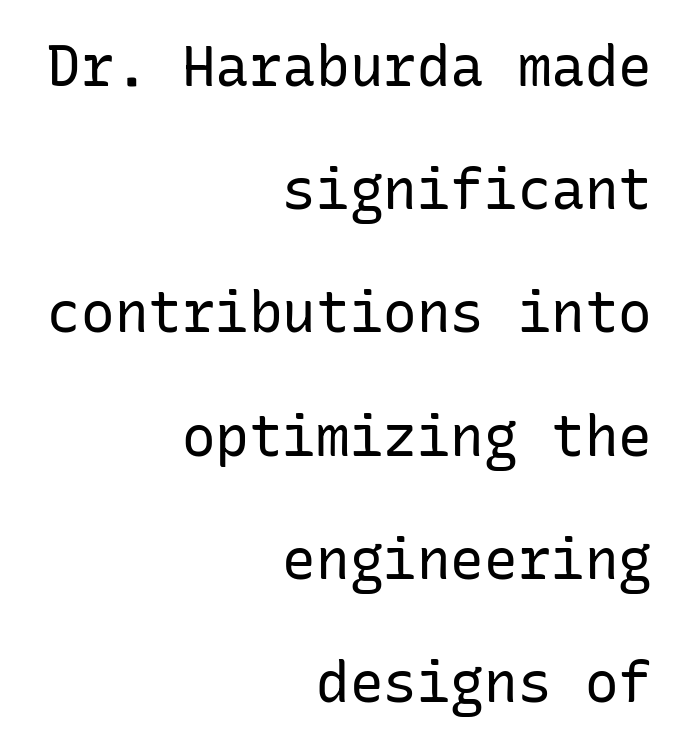
{"serif": "no", "italic": "no", "bold": "no", "weight": "regular", "width": "normal", "stroke_contrast": "low", "x_height": "medium", "underline": "no", "align": "right", "line_spacing": "loose", "line_spacing_ratio": 2.2, "letter_spacing": "normal", "letter_spacing_em": 0.0, "glyph_px": 56}
